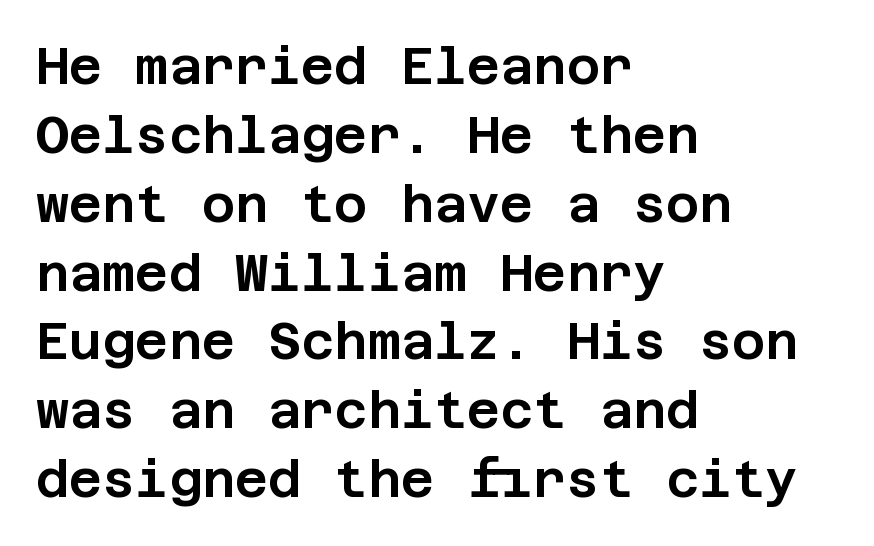
The image shows 51 px sans-serif type, upright; set left-aligned, normal line spacing (1.35x), normal letter spacing, not underlined; low stroke contrast and a large x-height.
